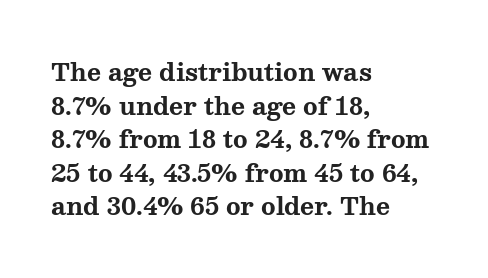
{"italic": "no", "bold": "yes", "underline": "no", "align": "left", "line_spacing": "normal", "line_spacing_ratio": 1.4, "letter_spacing": "normal", "letter_spacing_em": 0.0, "glyph_px": 24}
